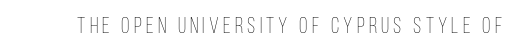
The image shows 22 px text type, upright; set not underlined.
